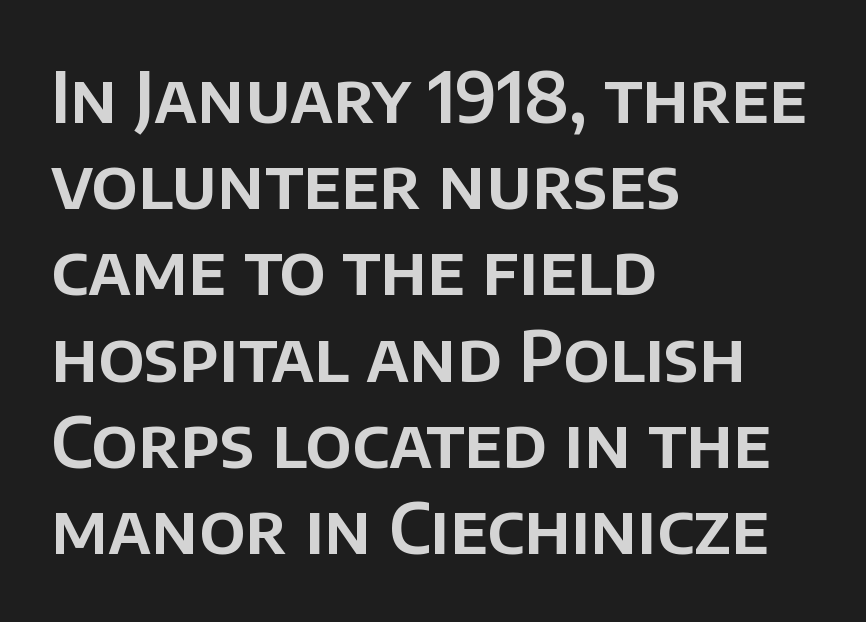
Q: Is the text italic (slanted)? A: No, it is upright.
Q: Is the typeface a serif or a sans-serif typeface? A: Sans-serif.
Q: Is the text underlined? A: No.
Q: How is the paragraph aligned? A: Left-aligned.
Q: Is the spacing between letters normal or unusually wide? A: Normal.
Q: Is the spacing between lines tight, normal or loose? A: Normal.
Q: Width (condensed, normal, or wide)? A: Normal.
Q: Stroke contrast? A: Low.
Q: x-height? A: Large.
Q: Monospaced? A: No.
